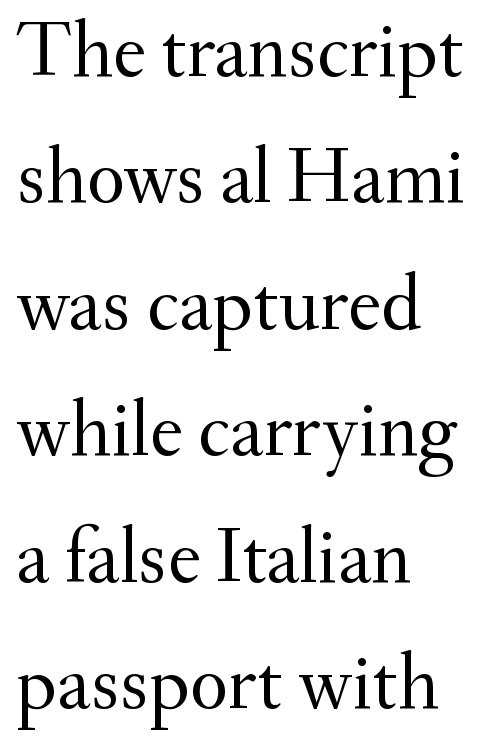
The image shows 79 px regular-weight serif type, upright; set left-aligned, normal line spacing (1.6x), normal letter spacing, not underlined; medium stroke contrast and a small x-height.
